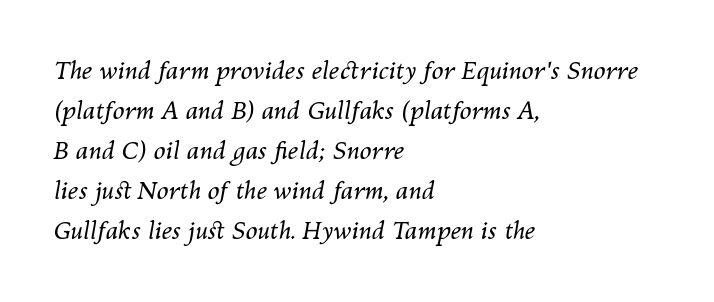
The image shows 24 px text type, italic (leaning right); set left-aligned, normal line spacing (1.67x), normal letter spacing, not underlined.
